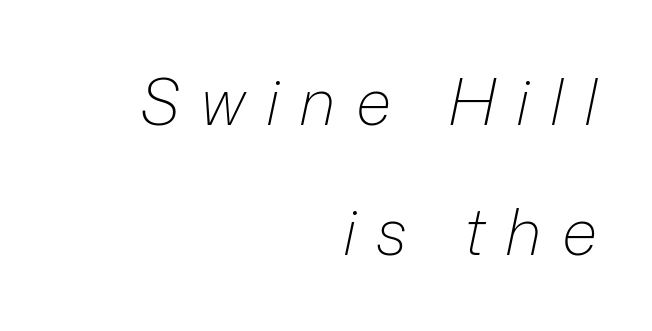
Each letter keeps its own natural width here, so spacing adapts to shape. Nobody drew a line under any word here. The tracking reads as deliberately expanded to a designer's eye. The typesetting does not lean heavy: it is not bold. Every row of glyphs terminates at an identical x-position on the right.
